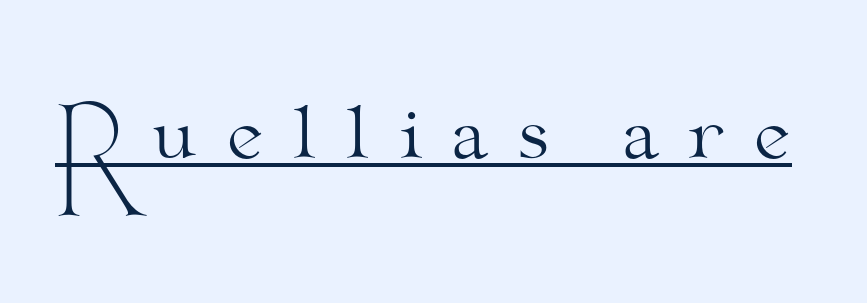
Q: Is the text bold? A: No.
Q: Is the text italic (slanted)? A: No, it is upright.
Q: Is the typeface a serif or a sans-serif typeface? A: Serif.
Q: Is the text underlined? A: Yes.
Q: Is the spacing between letters normal or unusually wide? A: Unusually wide.
Q: Width (condensed, normal, or wide)? A: Wide.
Q: Stroke contrast? A: Medium.
Q: x-height? A: Small.
Q: Monospaced? A: No.
